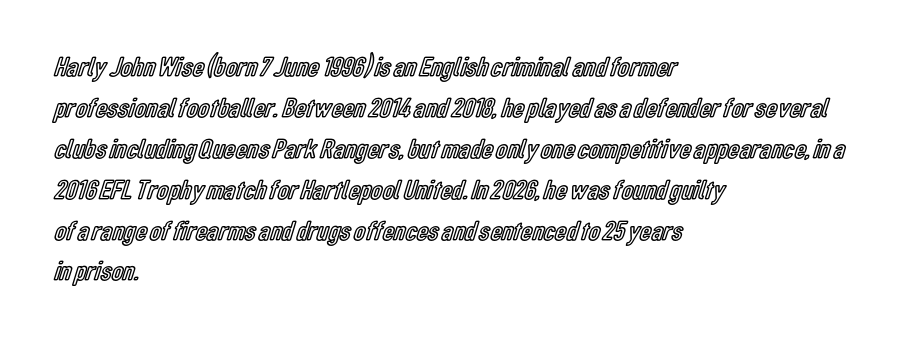
{"width": "condensed", "x_height": "medium", "monospaced": "no", "underline": "no", "align": "left", "line_spacing": "normal", "line_spacing_ratio": 1.46, "letter_spacing": "normal", "letter_spacing_em": 0.0, "glyph_px": 28}
